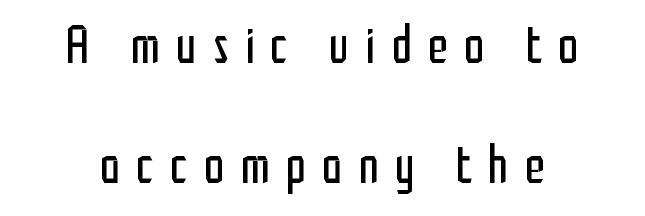
The glyphs in this specimen are sans serif. The passage shown is not underscored anywhere. Is the type heavy? It reads as light-to-regular instead. You can tell it's not italic because the verticals are truly vertical. Horizontal alignment here is central, giving a formal, balanced look. Notice the wide empty band between every row — that's loose leading.
